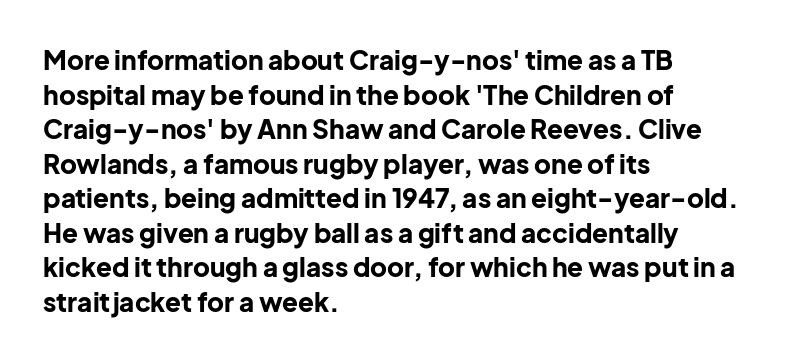
The image shows 26 px bold type, upright; set left-aligned, normal line spacing (1.33x), normal letter spacing, not underlined.
